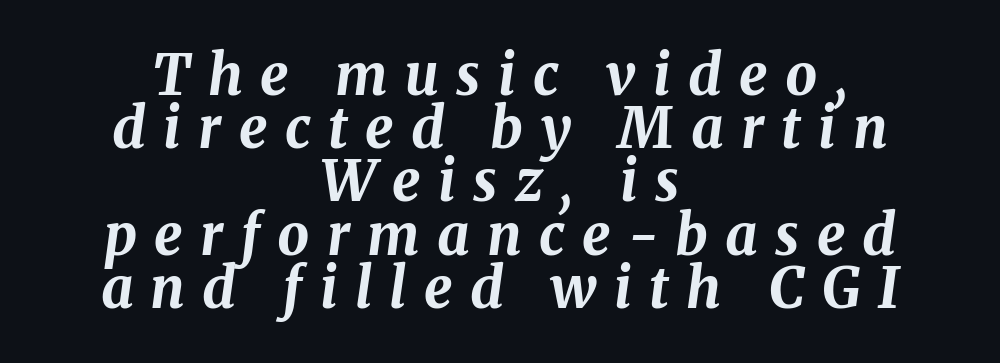
The image shows 56 px bold type, italic (leaning right); set centered, tight line spacing (0.95x), unusually wide letter spacing (+0.31 em), not underlined; medium stroke contrast and a medium x-height.
